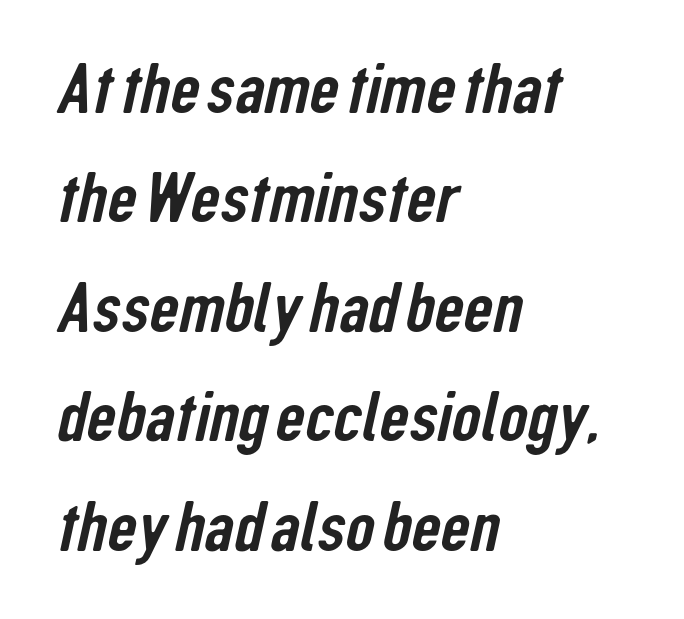
{"serif": "no", "width": "condensed", "stroke_contrast": "low", "x_height": "medium", "monospaced": "no", "underline": "no", "align": "left", "line_spacing": "normal", "line_spacing_ratio": 1.52, "letter_spacing": "normal", "letter_spacing_em": 0.0, "glyph_px": 72}
